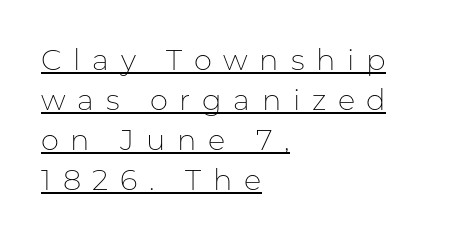
Q: Is the text bold? A: No.
Q: Is the text italic (slanted)? A: No, it is upright.
Q: Is the typeface a serif or a sans-serif typeface? A: Sans-serif.
Q: Is the text underlined? A: Yes.
Q: How is the paragraph aligned? A: Left-aligned.
Q: Is the spacing between letters normal or unusually wide? A: Unusually wide.
Q: Is the spacing between lines tight, normal or loose? A: Normal.
Q: Width (condensed, normal, or wide)? A: Normal.
Q: Stroke contrast? A: Low.
Q: x-height? A: Medium.
Q: Monospaced? A: No.
